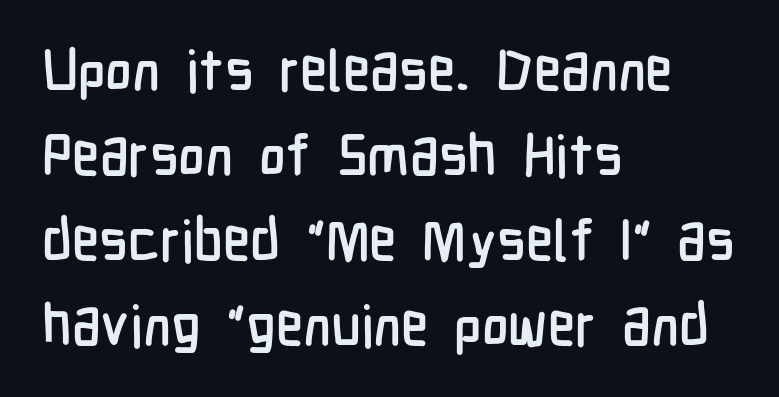
Q: Is the text italic (slanted)? A: No, it is upright.
Q: Is the typeface a serif or a sans-serif typeface? A: Sans-serif.
Q: Is the text underlined? A: No.
Q: How is the paragraph aligned? A: Left-aligned.
Q: Is the spacing between letters normal or unusually wide? A: Normal.
Q: Is the spacing between lines tight, normal or loose? A: Normal.
Q: Width (condensed, normal, or wide)? A: Condensed.
Q: Stroke contrast? A: Low.
Q: x-height? A: Medium.
Q: Monospaced? A: No.
